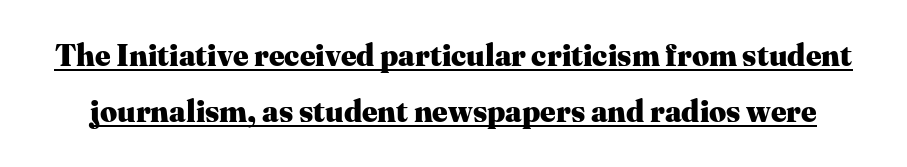
{"serif": "yes", "italic": "no", "bold": "yes", "weight": "heavy", "width": "normal", "stroke_contrast": "medium", "x_height": "medium", "monospaced": "no", "underline": "yes", "line_spacing_ratio": 1.87, "letter_spacing": "normal", "letter_spacing_em": 0.0, "glyph_px": 30}
